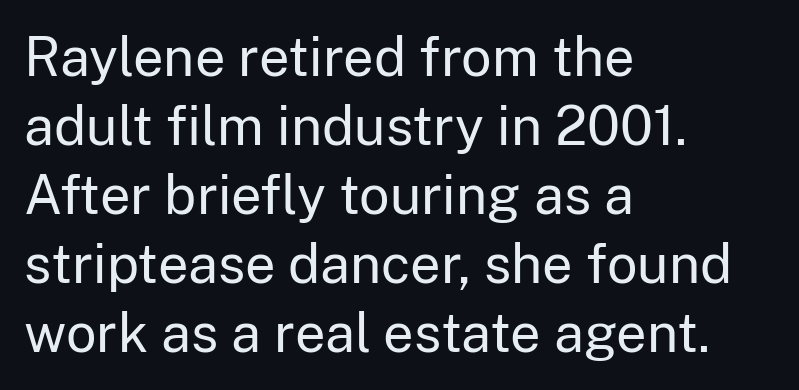
A typesetter would label this face a sans. Proportional: the letters do not fall into vertical columns. When letters stand straight like this, we call the style roman or upright. Default kerning and tracking; the words read as compact shapes. The words here are not underlined.
